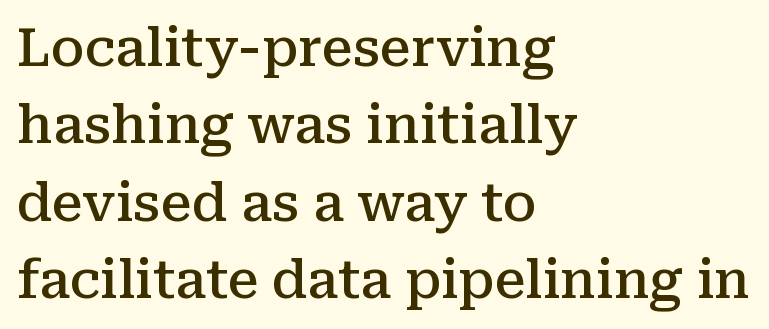
Q: Is the text bold? A: Semi-bold.
Q: Is the text italic (slanted)? A: No, it is upright.
Q: Is the typeface a serif or a sans-serif typeface? A: Serif.
Q: Is the text underlined? A: No.
Q: How is the paragraph aligned? A: Left-aligned.
Q: Is the spacing between letters normal or unusually wide? A: Normal.
Q: Is the spacing between lines tight, normal or loose? A: Normal.
Q: Width (condensed, normal, or wide)? A: Normal.
Q: Stroke contrast? A: Medium.
Q: x-height? A: Medium.
Q: Monospaced? A: No.
